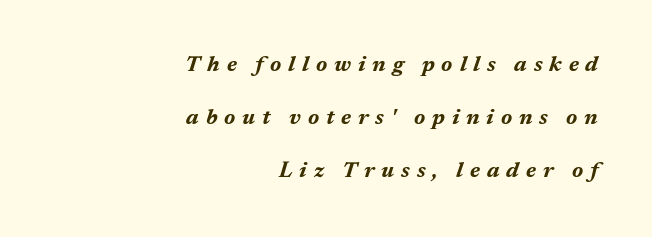
The image shows 22 px bold type, italic (leaning right); set right-aligned, loose line spacing (2.4x), unusually wide letter spacing (+0.31 em), not underlined.
